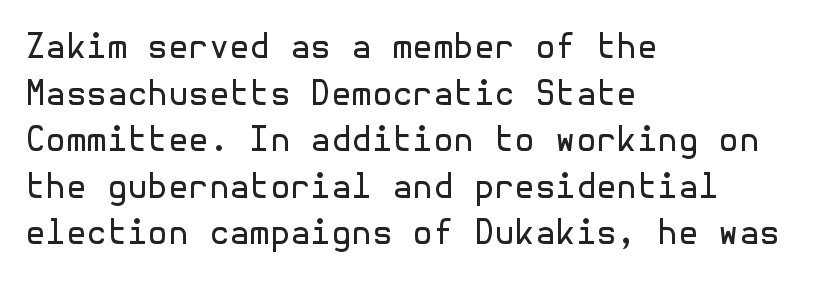
Q: Is the text bold? A: No.
Q: Is the text italic (slanted)? A: No, it is upright.
Q: Is the typeface a serif or a sans-serif typeface? A: Sans-serif.
Q: Is the text underlined? A: No.
Q: How is the paragraph aligned? A: Left-aligned.
Q: Is the spacing between letters normal or unusually wide? A: Normal.
Q: Is the spacing between lines tight, normal or loose? A: Normal.
Q: Width (condensed, normal, or wide)? A: Normal.
Q: x-height? A: Medium.
